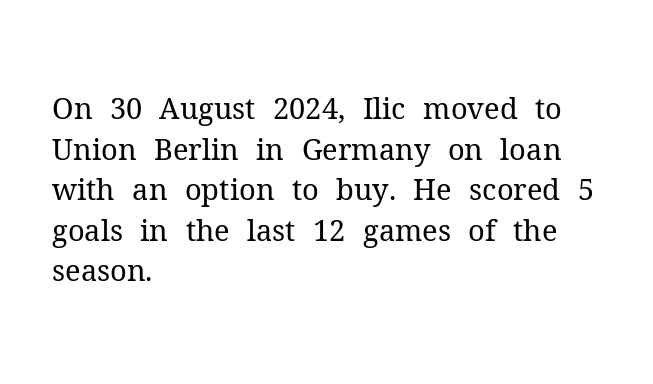
The image shows 29 px regular-weight serif type, upright; set left-aligned, normal line spacing (1.4x), normal letter spacing, not underlined; medium stroke contrast and a medium x-height.
